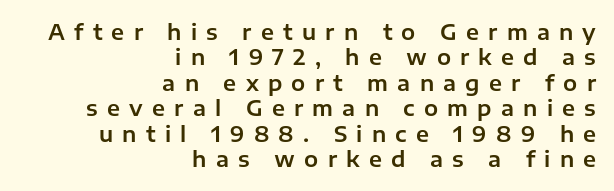
Loose tracking; the words dissolve into strings of separated letters. The passage shown is not underscored anywhere. Where is the straight margin? On the right. Ordinary non-slanted type is in use.
